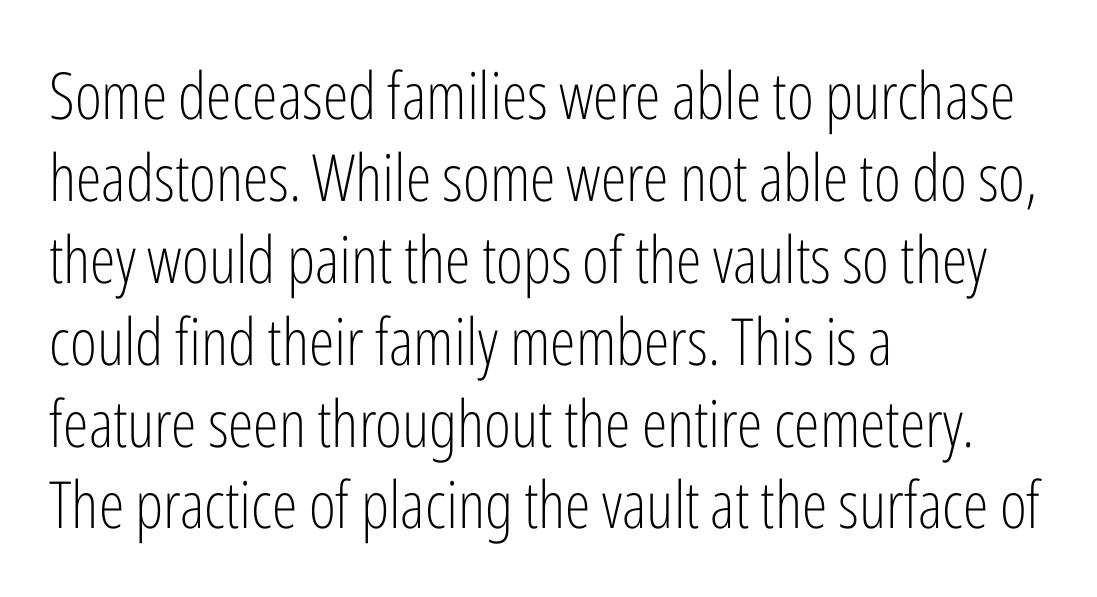
Q: Is the text bold? A: No.
Q: Is the text italic (slanted)? A: No, it is upright.
Q: Is the typeface a serif or a sans-serif typeface? A: Sans-serif.
Q: Is the text underlined? A: No.
Q: How is the paragraph aligned? A: Left-aligned.
Q: Is the spacing between letters normal or unusually wide? A: Normal.
Q: Is the spacing between lines tight, normal or loose? A: Normal.
Q: Width (condensed, normal, or wide)? A: Condensed.
Q: Stroke contrast? A: Low.
Q: x-height? A: Medium.
Q: Monospaced? A: No.
